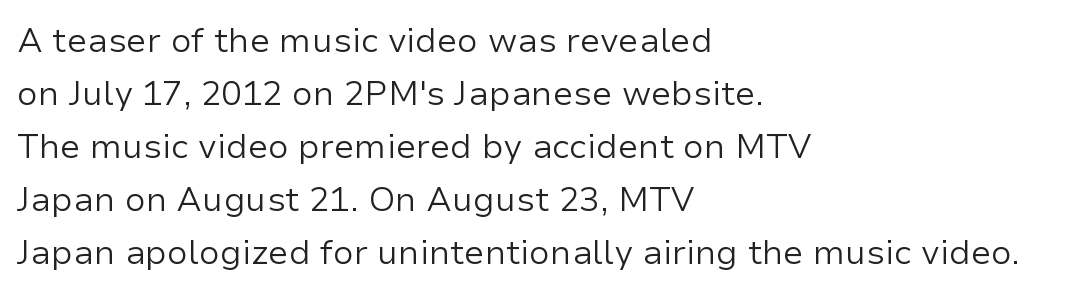
Q: Is the text bold? A: No.
Q: Is the text italic (slanted)? A: No, it is upright.
Q: Is the typeface a serif or a sans-serif typeface? A: Sans-serif.
Q: Is the text underlined? A: No.
Q: How is the paragraph aligned? A: Left-aligned.
Q: Is the spacing between letters normal or unusually wide? A: Normal.
Q: Is the spacing between lines tight, normal or loose? A: Normal.
Q: Width (condensed, normal, or wide)? A: Normal.
Q: Stroke contrast? A: Low.
Q: x-height? A: Medium.
Q: Monospaced? A: No.
